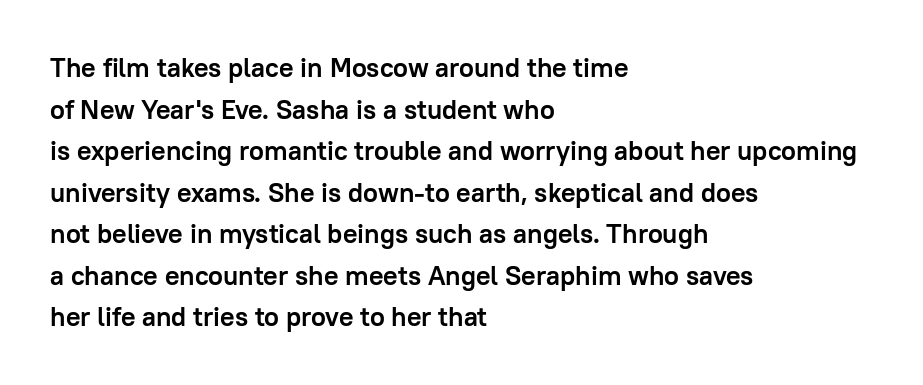
This sample keeps an unexceptional amount of space between lines. Which margin do the lines hug? The left one — the right edge is uneven. The specimen omits any rule beneath the text block's lines. Students, note that the glyphs here touch the page at normal intervals. This is heavy type, rendered in bold.
